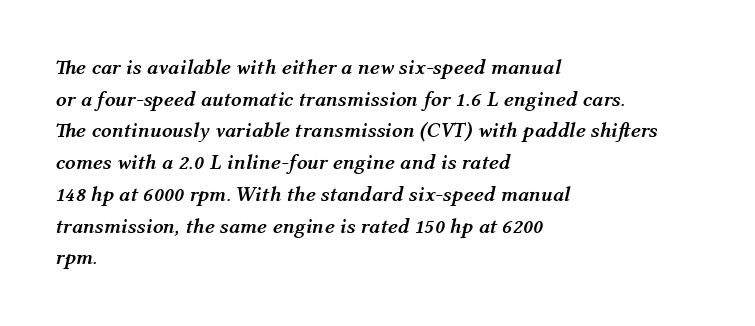
The image shows 21 px bold type, italic (leaning right); set left-aligned, normal line spacing (1.51x), normal letter spacing, not underlined.
